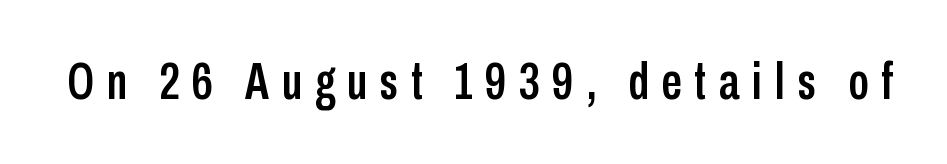
No feet cap the strokes, marking this as sans-serif type. Character widths vary here, with narrow letters taking less room than wide ones. Bare-footed words on every line. The line texture is sparse and dotted thanks to wide tracking. You can tell it's not italic because the verticals are truly vertical.
